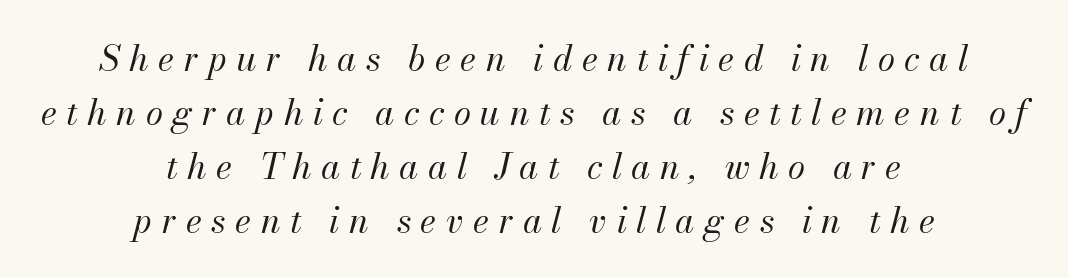
The letters are slanted; this is an italic face. The designer left line spacing at the default. This rendering features lettering with no underline. Short note: letters widely spaced. One-word summary of the alignment: center.
